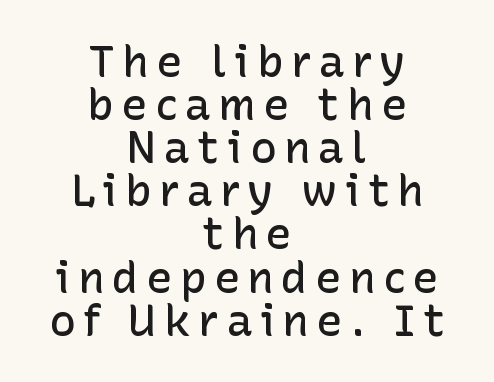
Q: Is the text bold? A: Semi-bold.
Q: Is the text italic (slanted)? A: No, it is upright.
Q: Is the typeface a serif or a sans-serif typeface? A: Sans-serif.
Q: Is the text underlined? A: No.
Q: How is the paragraph aligned? A: Centered.
Q: Is the spacing between lines tight, normal or loose? A: Tight.
Q: Width (condensed, normal, or wide)? A: Normal.
Q: Stroke contrast? A: Low.
Q: x-height? A: Medium.
Q: Monospaced? A: No.
